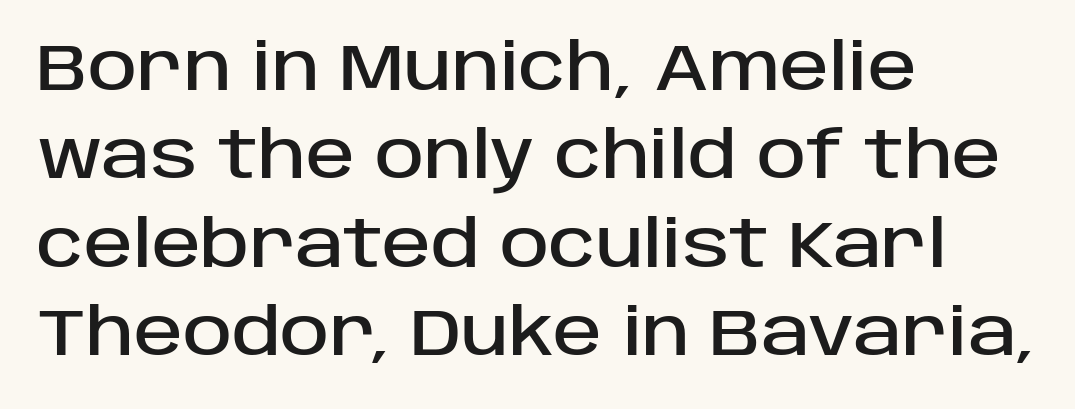
Proportional: the letters do not fall into vertical columns. What stands out about the letter spacing? Nothing — it is the standard amount. Unlike a traditional serif, this face leaves its strokes unadorned. Do the letters lean? They stand straight. These lines sit exactly where default settings would place them.
